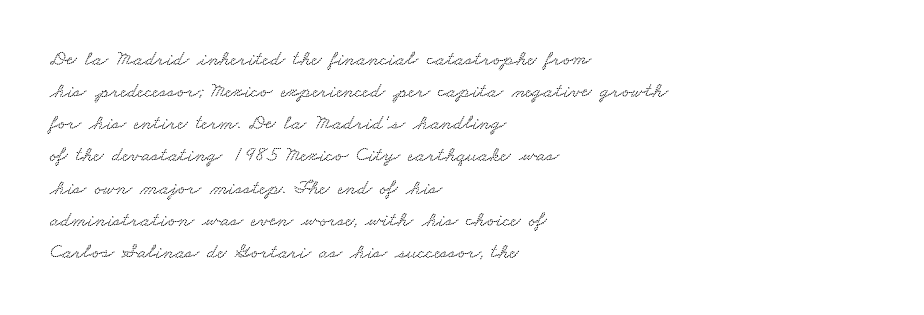
Q: Is the text underlined? A: No.
Q: How is the paragraph aligned? A: Left-aligned.
Q: Is the spacing between letters normal or unusually wide? A: Normal.
Q: Is the spacing between lines tight, normal or loose? A: Normal.
